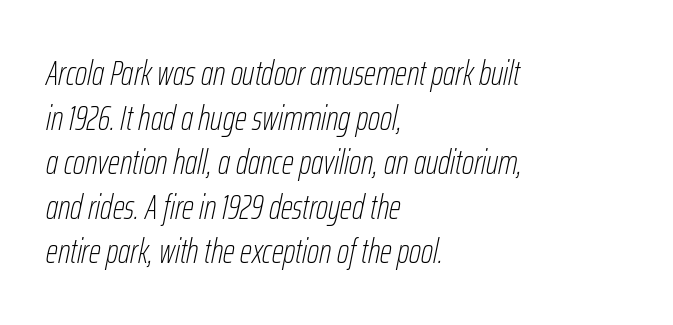
Q: Is the text bold? A: No.
Q: Is the text italic (slanted)? A: Yes, it leans right by about 12 degrees.
Q: Is the text underlined? A: No.
Q: How is the paragraph aligned? A: Left-aligned.
Q: Is the spacing between letters normal or unusually wide? A: Normal.
Q: Is the spacing between lines tight, normal or loose? A: Normal.
Q: Width (condensed, normal, or wide)? A: Condensed.
Q: Stroke contrast? A: Low.
Q: x-height? A: Medium.
Q: Monospaced? A: No.
